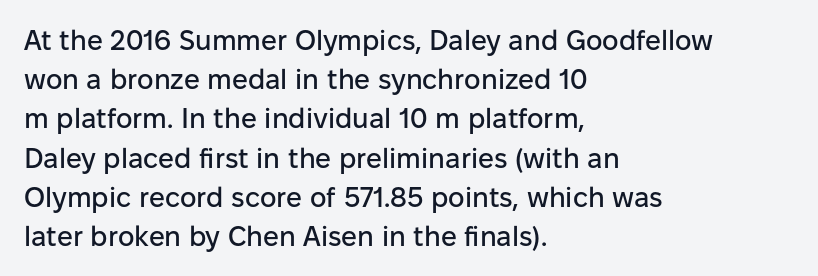
{"serif": "no", "italic": "no", "width": "normal", "stroke_contrast": "low", "x_height": "medium", "monospaced": "no", "underline": "no", "align": "left", "line_spacing": "normal", "line_spacing_ratio": 1.4, "letter_spacing": "normal", "letter_spacing_em": 0.0, "glyph_px": 28}
